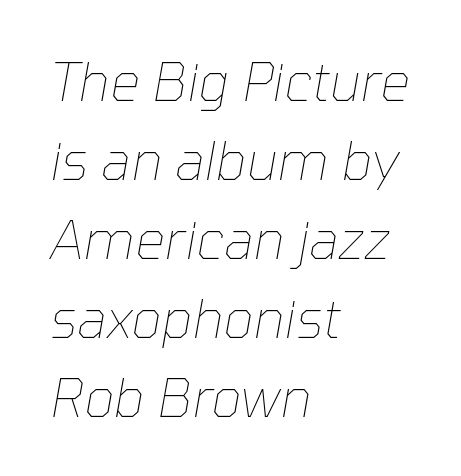
{"italic": "yes", "lean": "right", "slant_degrees": 10, "bold": "no", "weight": "thin", "width": "normal", "stroke_contrast": "low", "x_height": "medium", "monospaced": "no", "underline": "no", "align": "left", "line_spacing": "normal", "line_spacing_ratio": 1.49, "letter_spacing": "normal", "letter_spacing_em": 0.0, "glyph_px": 53}
